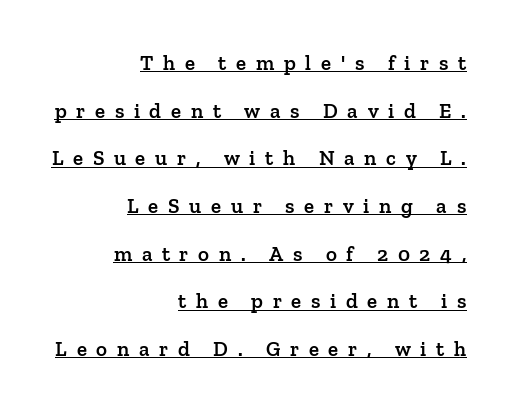
The block of text is sparse from top to bottom, with ample space between rows. Line ends are locked; line starts wander. Caption: lettering with a line underneath. The sample has been set in demibold, a notch under bold. Tracking value appears strongly positive — letters spread wide. Style check: upright.
